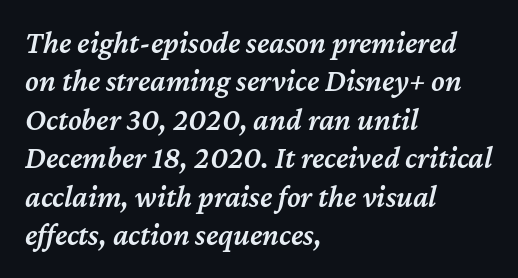
{"italic": "yes", "lean": "right", "slant_degrees": 12, "bold": "semi", "weight": "semibold", "width": "normal", "stroke_contrast": "medium", "x_height": "medium", "monospaced": "no", "underline": "no", "align": "left", "line_spacing_ratio": 1.24, "letter_spacing": "normal", "letter_spacing_em": 0.0, "glyph_px": 31}
